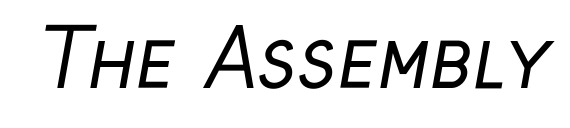
Do the characters align in a grid? No, the font is proportional. This is sans-serif lettering, the kind often seen on screens and signage. Tracking here is standard; glyphs follow each other at the usual distance. Ink coverage per letter is moderate at most.
